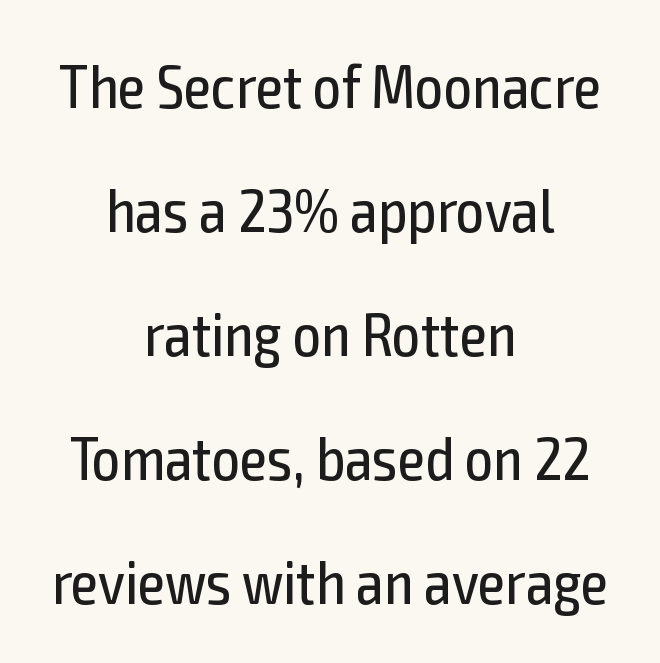
Tall strokes in this sample are plumb rather than angled. Widely set lines give the paragraph a tall, airy silhouette. Nobody touched the tracking dial on this one. Letters have the restrained weight of plain body copy at most. The face used here is a sans, in the tradition of grotesques and geometrics.
